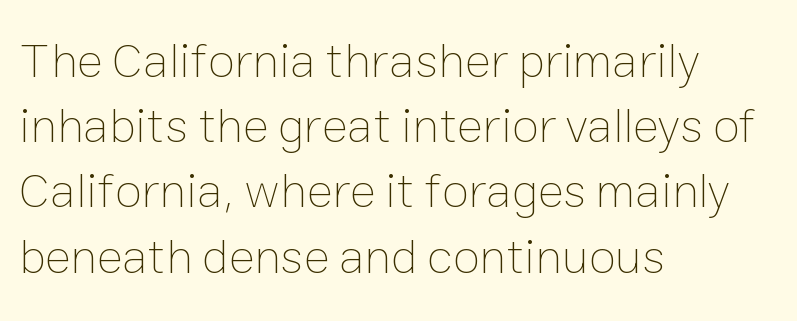
{"italic": "no", "bold": "no", "weight": "thin", "width": "normal", "stroke_contrast": "low", "x_height": "medium", "monospaced": "no", "underline": "no", "align": "left", "line_spacing": "normal", "line_spacing_ratio": 1.33, "letter_spacing": "normal", "letter_spacing_em": 0.0, "glyph_px": 49}
